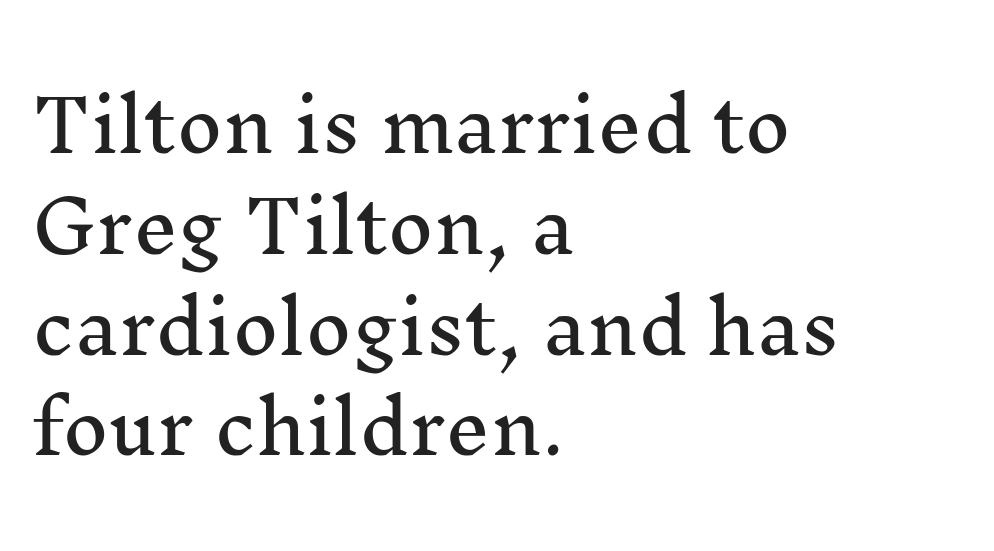
Q: Is the text italic (slanted)? A: No, it is upright.
Q: Is the typeface a serif or a sans-serif typeface? A: Serif.
Q: Is the text underlined? A: No.
Q: How is the paragraph aligned? A: Left-aligned.
Q: Is the spacing between letters normal or unusually wide? A: Normal.
Q: Is the spacing between lines tight, normal or loose? A: Normal.
Q: Width (condensed, normal, or wide)? A: Normal.
Q: Stroke contrast? A: Medium.
Q: x-height? A: Medium.
Q: Monospaced? A: No.
